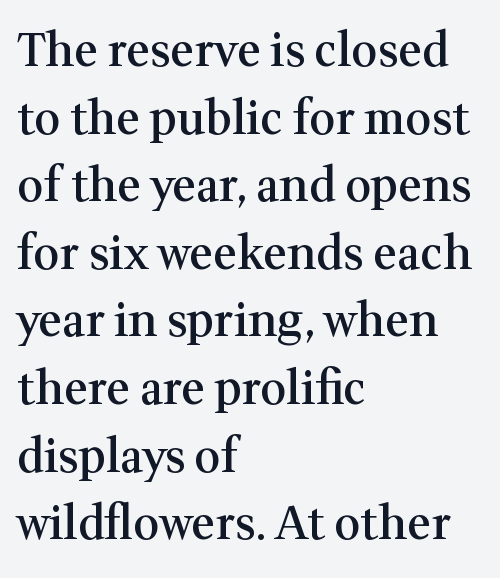
The image shows 46 px semibold serif type, upright; set left-aligned, normal line spacing (1.47x), normal letter spacing, not underlined; medium stroke contrast and a medium x-height.
